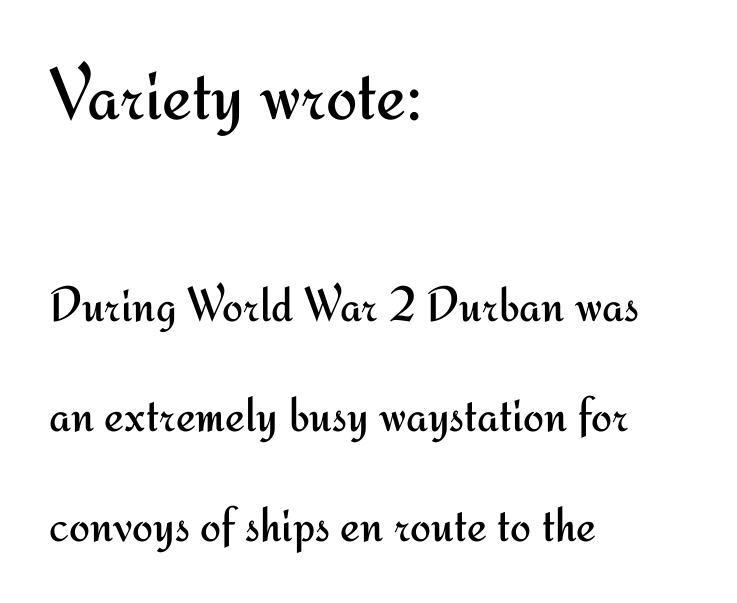
The image shows 75 px regular-weight sans-serif type, upright; set left-aligned, loose line spacing (2.2x), normal letter spacing, not underlined; the first (top) block is 1.5x larger; medium stroke contrast and a small x-height.
